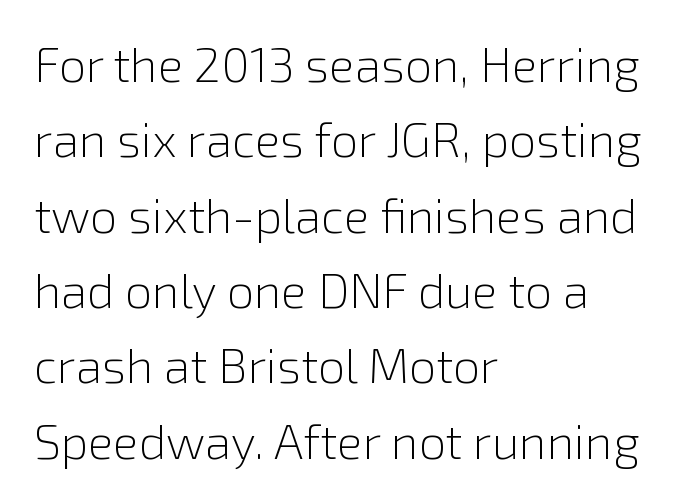
The image shows 48 px light sans-serif type, upright; set left-aligned, normal line spacing (1.57x), normal letter spacing, not underlined; low stroke contrast and a medium x-height.
